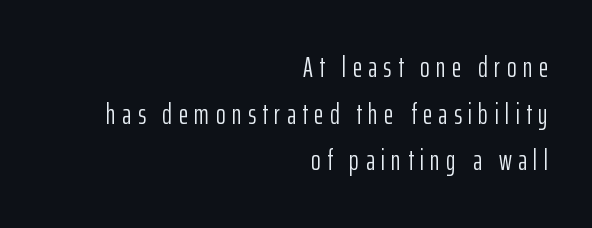
{"serif": "no", "italic": "no", "bold": "no", "weight": "light", "width": "condensed", "stroke_contrast": "low", "x_height": "medium", "monospaced": "no", "underline": "no", "align": "right", "line_spacing": "normal", "line_spacing_ratio": 1.61, "letter_spacing": "wide", "letter_spacing_em": 0.22, "glyph_px": 29}
